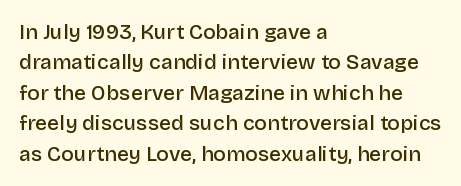
Inter-character spacing is left at the font's built-in metrics. Posture: straight, roman, zero tilt. These lines carry some extra weight — a demibold, not a full bold. The paragraph has a hard left edge and a soft right edge. Regular leading. Decoration check: the copy has no underline.
